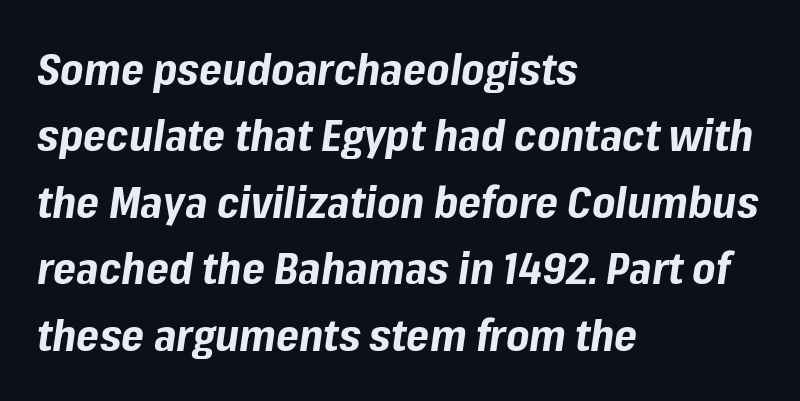
The image shows 44 px bold type, italic (leaning right); set left-aligned, normal line spacing (1.51x), normal letter spacing, not underlined; low stroke contrast and a medium x-height.
